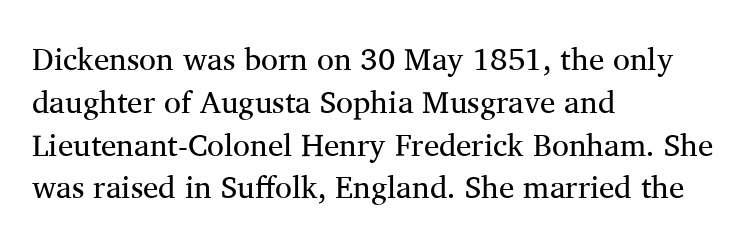
{"serif": "yes", "italic": "no", "bold": "no", "weight": "regular", "width": "normal", "stroke_contrast": "medium", "x_height": "medium", "monospaced": "no", "underline": "no", "align": "left", "line_spacing": "normal", "line_spacing_ratio": 1.38, "letter_spacing": "normal", "letter_spacing_em": 0.0, "glyph_px": 31}
